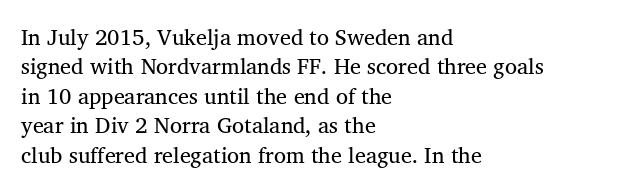
{"italic": "no", "bold": "no", "underline": "no", "align": "left", "line_spacing": "normal", "line_spacing_ratio": 1.34, "letter_spacing": "normal", "letter_spacing_em": 0.0, "glyph_px": 22}
